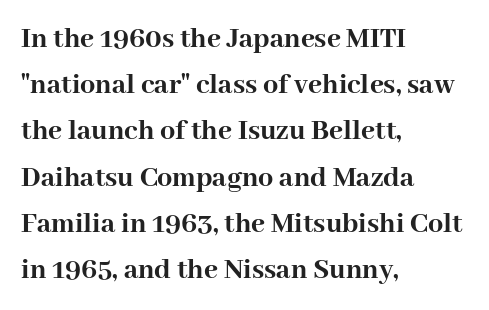
Q: Is the text bold? A: Yes.
Q: Is the text italic (slanted)? A: No, it is upright.
Q: Is the typeface a serif or a sans-serif typeface? A: Serif.
Q: Is the text underlined? A: No.
Q: How is the paragraph aligned? A: Left-aligned.
Q: Is the spacing between letters normal or unusually wide? A: Normal.
Q: Is the spacing between lines tight, normal or loose? A: Normal.
Q: Width (condensed, normal, or wide)? A: Normal.
Q: Stroke contrast? A: High.
Q: x-height? A: Medium.
Q: Monospaced? A: No.
